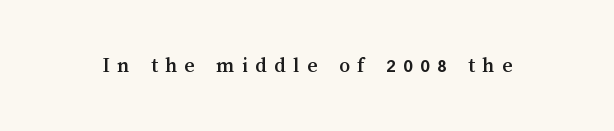
{"italic": "no", "underline": "no", "letter_spacing": "wide", "letter_spacing_em": 0.33, "glyph_px": 22}
